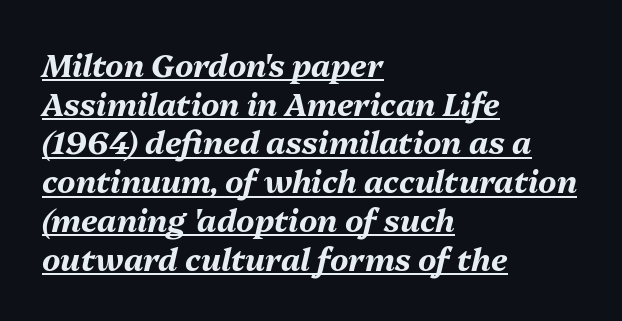
Glyph-to-glyph distance matches everyday printed text. The line-height multiplier appears to be the usual default. The rendering uses natural spacing where letterforms have individual widths. If you drew a line through each stem, it would be angled.
